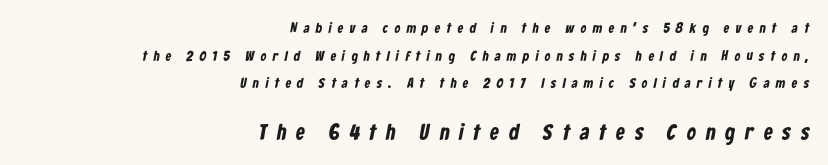
The image shows 22 px bold type; set right-aligned, loose line spacing (1.97x), unusually wide letter spacing (+0.46 em), not underlined; the second (bottom) block is 1.57x larger.
